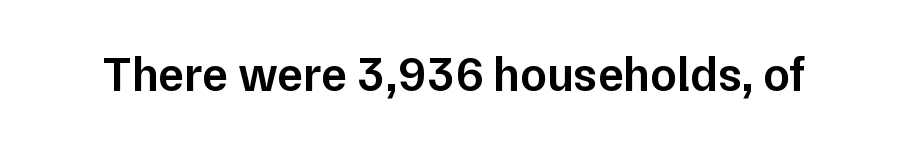
The image shows 48 px semibold sans-serif type, upright; set normal letter spacing, not underlined; low stroke contrast and a medium x-height.
